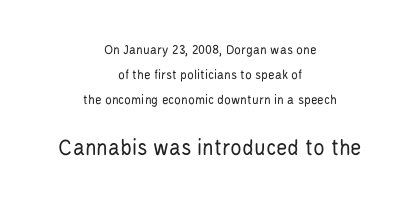
The image shows 24 px text type, upright; set centered, line spacing 1.77x, normal letter spacing, not underlined; the second (bottom) block is 1.71x larger.
